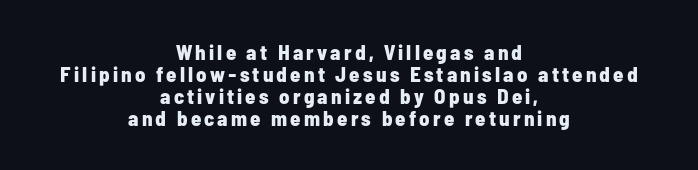
{"italic": "no", "bold": "yes", "underline": "no", "align": "center", "line_spacing": "tight", "line_spacing_ratio": 1.04, "glyph_px": 21}
